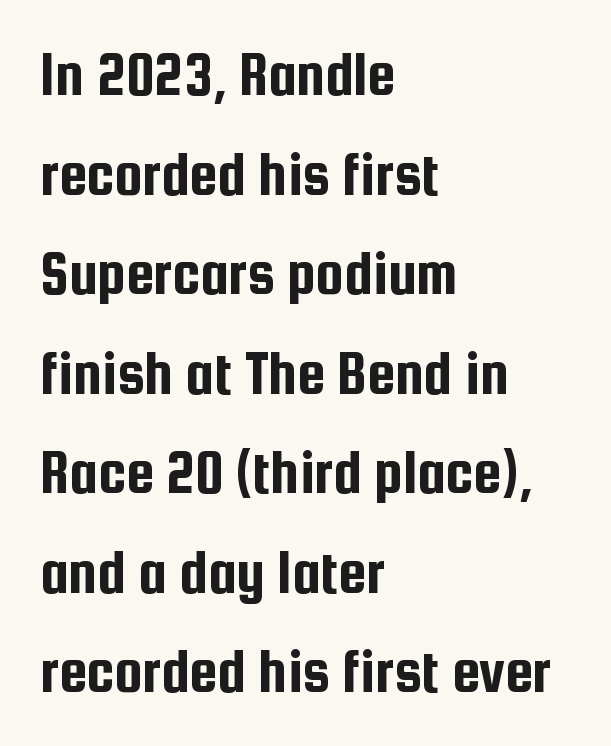
The rendering anchors every line to the left-hand side. Summary of vertical rhythm: regular, with standard interline spacing. The text was rendered using a sans face with plain stroke endings. Italic: no, the glyphs are upright roman.
